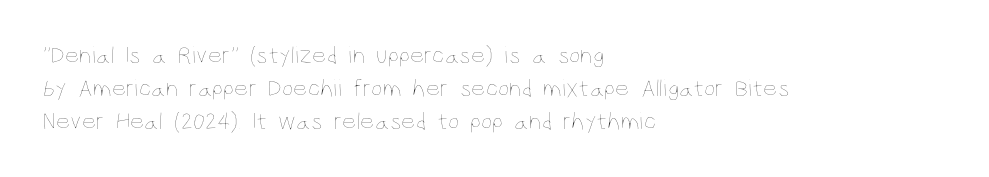
The image shows 25 px text type, upright; set left-aligned, normal line spacing (1.32x), normal letter spacing, not underlined.
